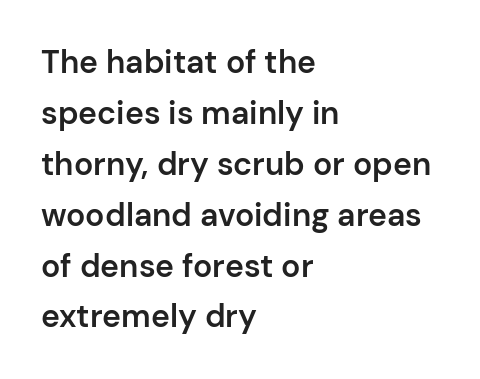
The image shows 32 px semibold sans-serif type, upright; set left-aligned, normal line spacing (1.59x), normal letter spacing, not underlined; low stroke contrast and a medium x-height.
